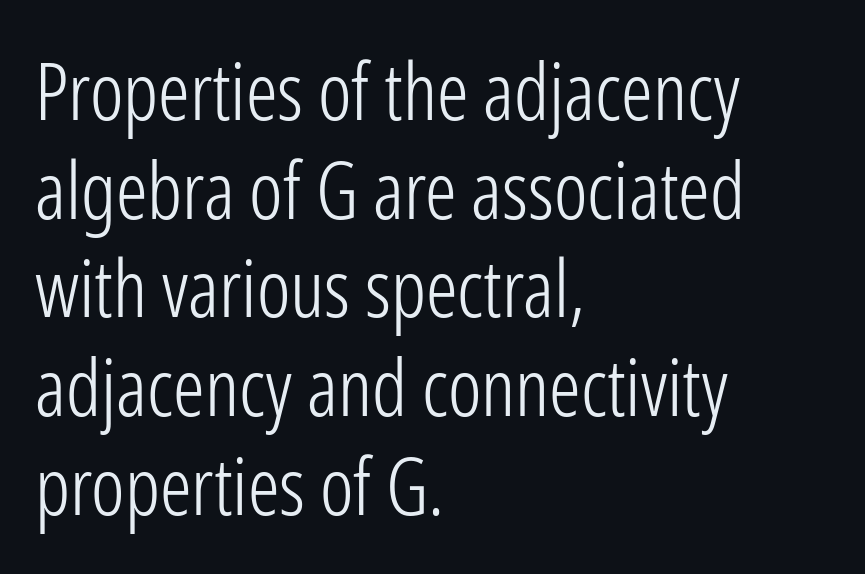
{"serif": "no", "italic": "no", "bold": "no", "weight": "light", "width": "condensed", "stroke_contrast": "low", "x_height": "medium", "monospaced": "no", "underline": "no", "align": "left", "line_spacing": "normal", "line_spacing_ratio": 1.25, "letter_spacing": "normal", "letter_spacing_em": 0.0, "glyph_px": 79}
